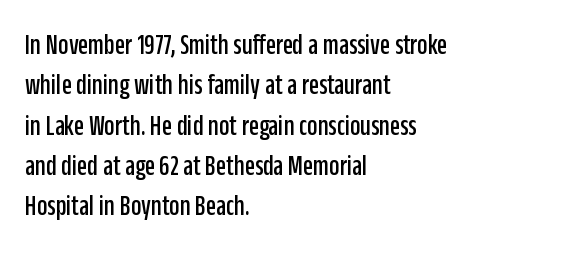
Posture: straight, roman, zero tilt. The gap between lines stays unmarked. The line texture is even and compact thanks to regular tracking. Layout note: lines flush left. Looks like regular typesetting: each glyph gets only the width it needs.
